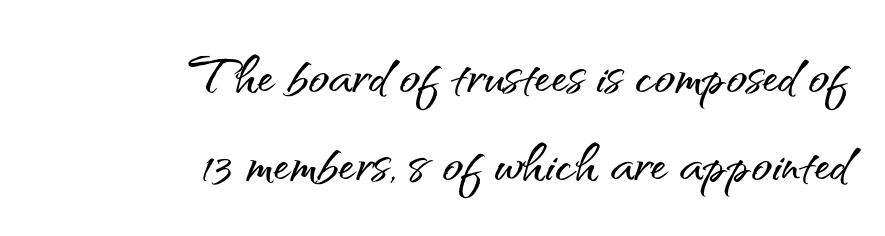
The vertical gap from one line to the next is medium. Descenders are the only things crossing below the line. The paragraph has a hard right edge and a soft left edge.
